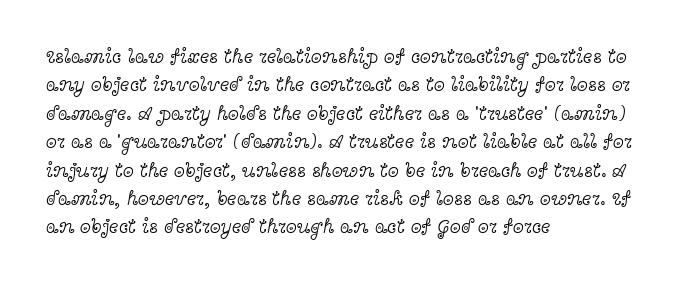
{"italic": "no", "bold": "no", "underline": "no", "align": "left", "line_spacing": "normal", "line_spacing_ratio": 1.42, "letter_spacing": "normal", "letter_spacing_em": 0.0, "glyph_px": 20}
